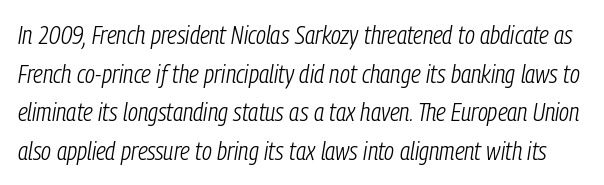
The image shows 26 px text type, italic (leaning right); set normal line spacing (1.49x), normal letter spacing, not underlined.
